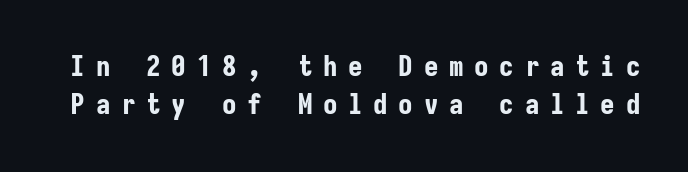
{"serif": "no", "italic": "no", "bold": "yes", "weight": "bold", "width": "condensed", "stroke_contrast": "low", "x_height": "medium", "monospaced": "yes", "underline": "no", "line_spacing": "normal", "line_spacing_ratio": 1.32, "letter_spacing": "wide", "letter_spacing_em": 0.37, "glyph_px": 29}
